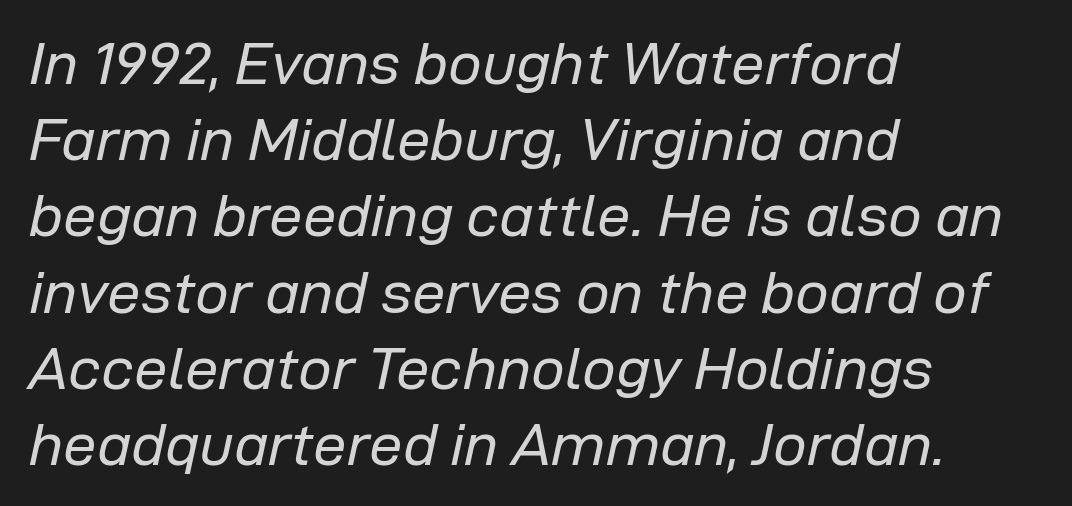
{"italic": "yes", "lean": "right", "slant_degrees": 12, "bold": "no", "weight": "regular", "width": "normal", "stroke_contrast": "low", "x_height": "medium", "monospaced": "no", "underline": "no", "align": "left", "line_spacing": "normal", "line_spacing_ratio": 1.27, "letter_spacing": "normal", "letter_spacing_em": 0.0, "glyph_px": 60}
